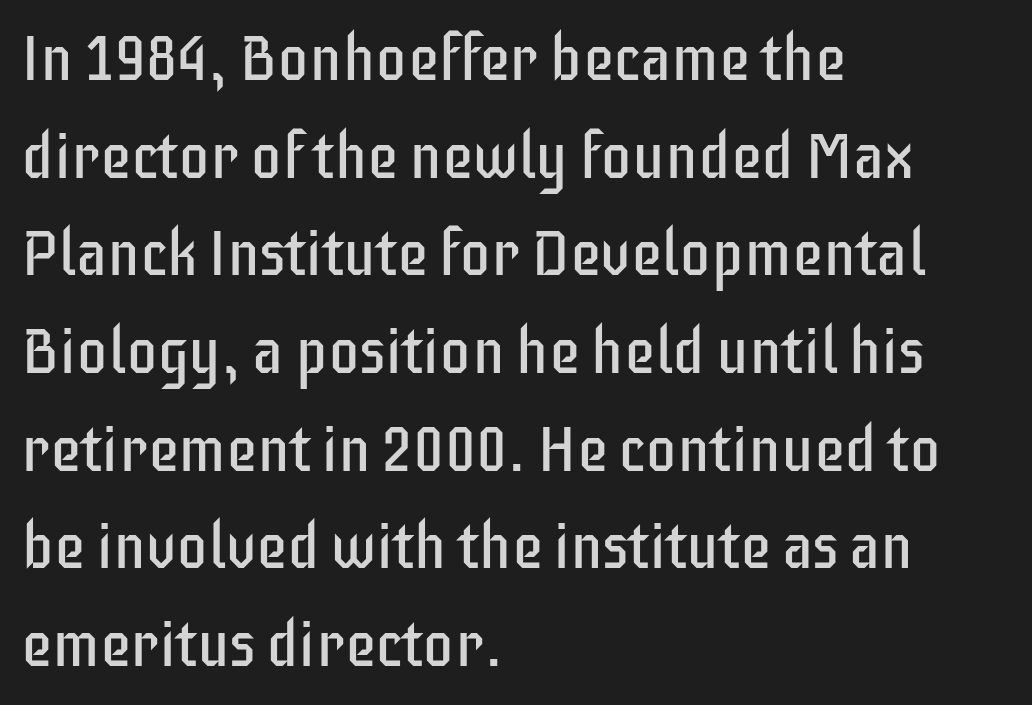
Q: Is the text bold? A: No.
Q: Is the text italic (slanted)? A: No, it is upright.
Q: Is the typeface a serif or a sans-serif typeface? A: Sans-serif.
Q: Is the text underlined? A: No.
Q: How is the paragraph aligned? A: Left-aligned.
Q: Is the spacing between letters normal or unusually wide? A: Normal.
Q: Is the spacing between lines tight, normal or loose? A: Normal.
Q: Width (condensed, normal, or wide)? A: Condensed.
Q: Stroke contrast? A: Low.
Q: x-height? A: Large.
Q: Monospaced? A: No.
